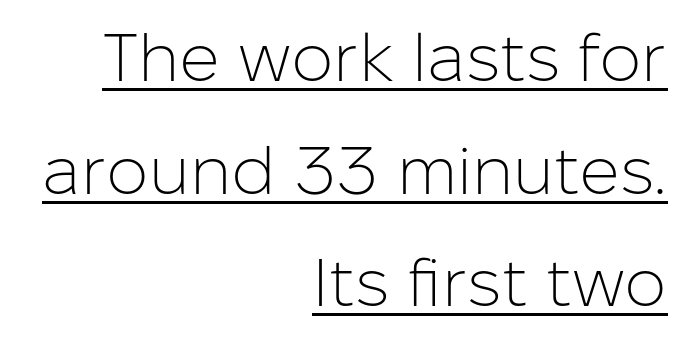
Interline gaps are of average width in this sample. Posture: upright roman. In terms of letterform style, serifs are entirely absent. Notice how the passage keeps a crisp vertical edge on the right only. Varying glyph widths throughout — classic text-font behaviour.
